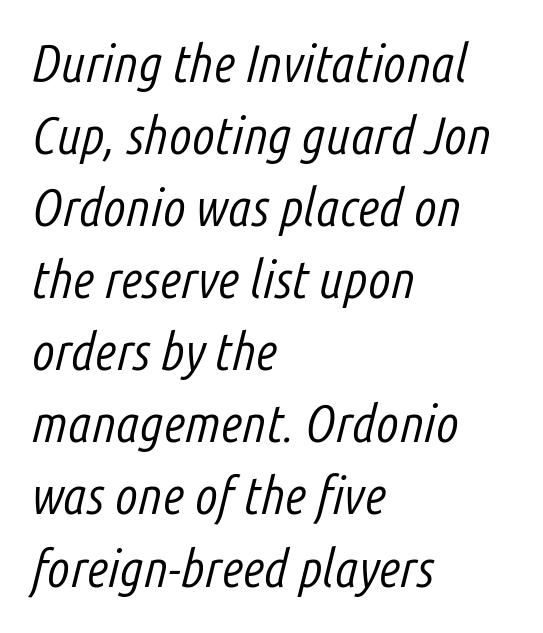
Normally led — the rows are evenly, conventionally spaced. Teacher's note: observe the even left margin — that is flush-left alignment. Caption: standard tracking, unaltered. No word sits above an underline. No chunkiness to these letters — they're not bold. Character widths vary here, with narrow letters taking less room than wide ones.
